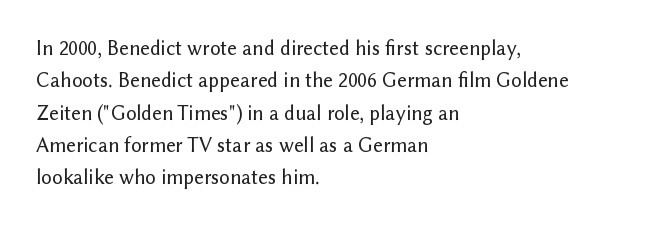
Q: Is the text italic (slanted)? A: No, it is upright.
Q: Is the text underlined? A: No.
Q: How is the paragraph aligned? A: Left-aligned.
Q: Is the spacing between letters normal or unusually wide? A: Normal.
Q: Is the spacing between lines tight, normal or loose? A: Normal.
